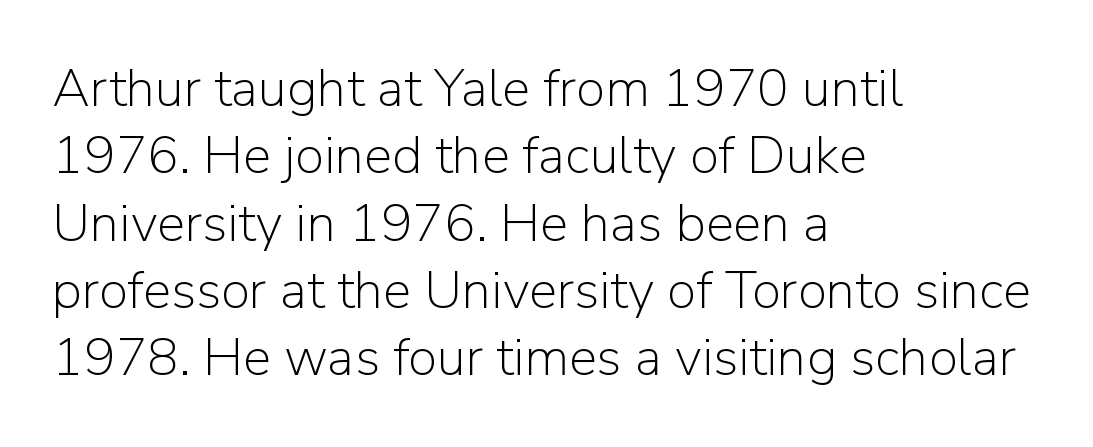
Q: Is the text bold? A: No.
Q: Is the text italic (slanted)? A: No, it is upright.
Q: Is the typeface a serif or a sans-serif typeface? A: Sans-serif.
Q: Is the text underlined? A: No.
Q: How is the paragraph aligned? A: Left-aligned.
Q: Is the spacing between letters normal or unusually wide? A: Normal.
Q: Is the spacing between lines tight, normal or loose? A: Normal.
Q: Width (condensed, normal, or wide)? A: Normal.
Q: Stroke contrast? A: Low.
Q: x-height? A: Medium.
Q: Monospaced? A: No.
